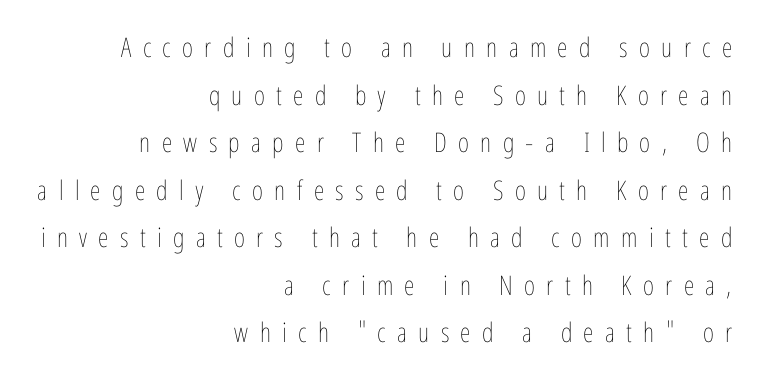
{"italic": "no", "bold": "no", "underline": "no", "align": "right", "line_spacing_ratio": 1.76, "letter_spacing": "wide", "letter_spacing_em": 0.42, "glyph_px": 27}
